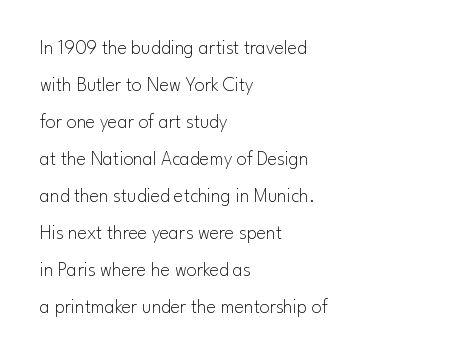
Compared with a centered layout, this one pins lines to the left instead. The type sits square on the baseline with zero lean. The words here are not underlined. The weight would be labelled regular, book, light, or lighter still.
